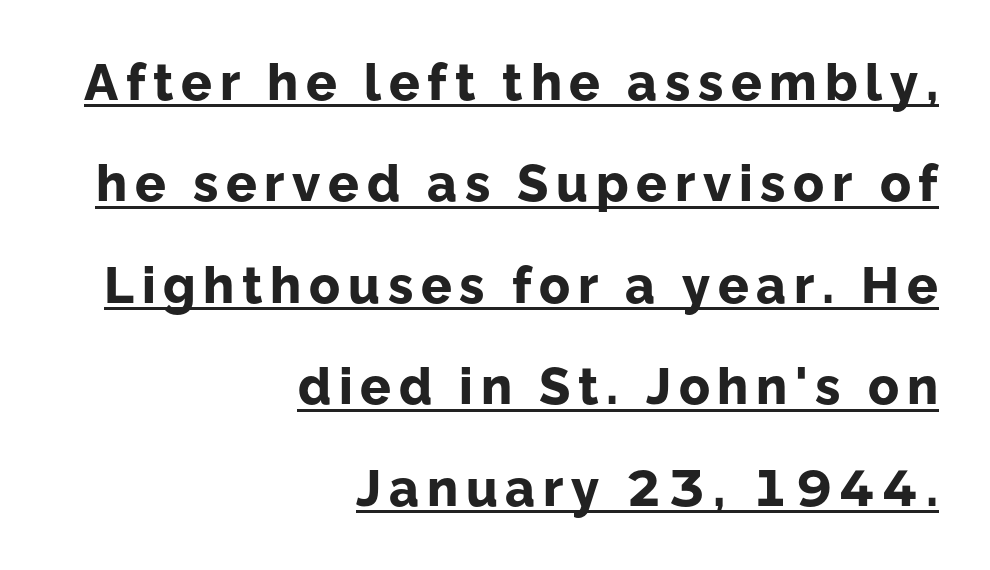
{"serif": "no", "italic": "no", "bold": "yes", "weight": "bold", "width": "normal", "stroke_contrast": "low", "x_height": "medium", "monospaced": "no", "underline": "yes", "align": "right", "line_spacing": "loose", "line_spacing_ratio": 1.99, "glyph_px": 51}
